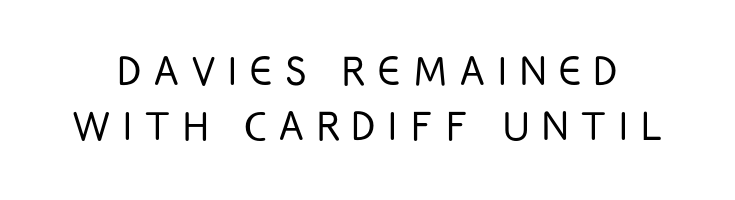
Weight class: somewhere from thin through regular. This is sans-serif lettering, the kind often seen on screens and signage. Summary of vertical rhythm: compact, with narrow interline spacing. Descenders are the only things crossing below the line.
